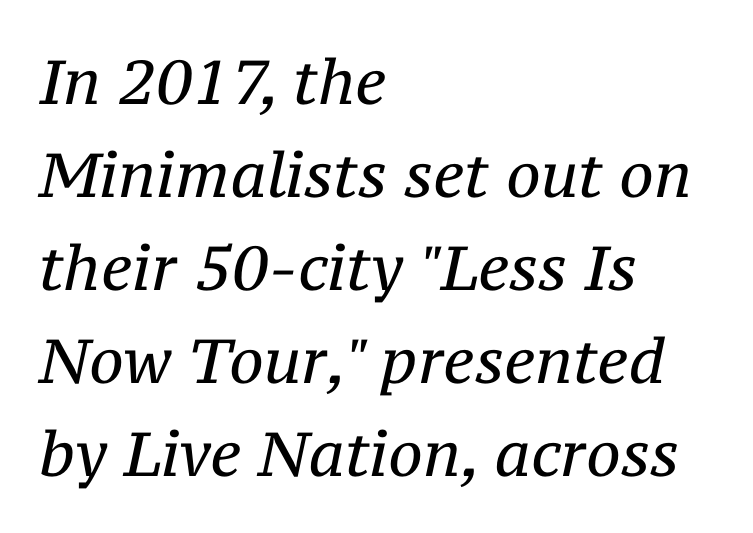
Q: Is the text bold? A: No.
Q: Is the text italic (slanted)? A: Yes, it leans right by about 12 degrees.
Q: Is the typeface a serif or a sans-serif typeface? A: Serif.
Q: Is the text underlined? A: No.
Q: How is the paragraph aligned? A: Left-aligned.
Q: Is the spacing between letters normal or unusually wide? A: Normal.
Q: Is the spacing between lines tight, normal or loose? A: Normal.
Q: Width (condensed, normal, or wide)? A: Normal.
Q: Stroke contrast? A: Medium.
Q: x-height? A: Medium.
Q: Monospaced? A: No.
